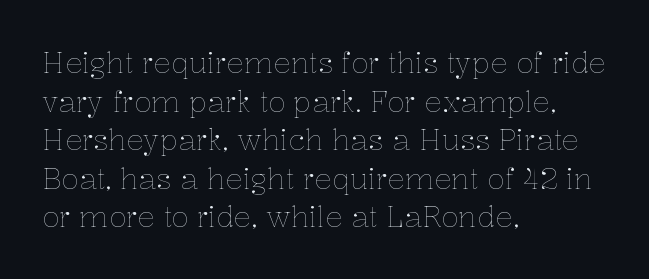
The image shows 29 px thin type, upright; set left-aligned, normal line spacing (1.33x), normal letter spacing, not underlined; low stroke contrast and a medium x-height.
